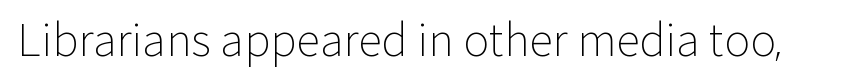
Q: Is the text bold? A: No.
Q: Is the text italic (slanted)? A: No, it is upright.
Q: Is the typeface a serif or a sans-serif typeface? A: Sans-serif.
Q: Is the text underlined? A: No.
Q: Is the spacing between letters normal or unusually wide? A: Normal.
Q: Width (condensed, normal, or wide)? A: Normal.
Q: Stroke contrast? A: Low.
Q: x-height? A: Medium.
Q: Monospaced? A: No.
